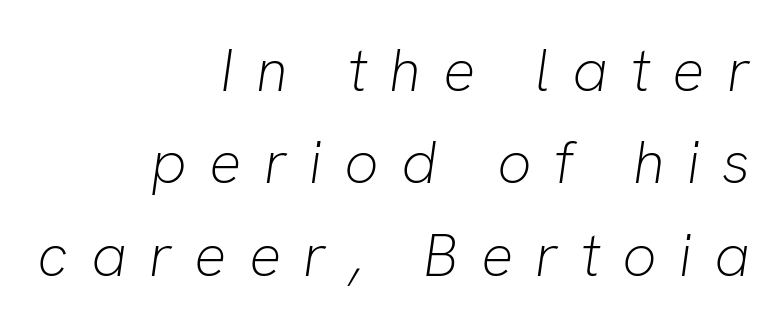
The image shows 60 px light type, italic (leaning right); set right-aligned, normal line spacing (1.54x), unusually wide letter spacing (+0.37 em), not underlined; low stroke contrast and a medium x-height.
